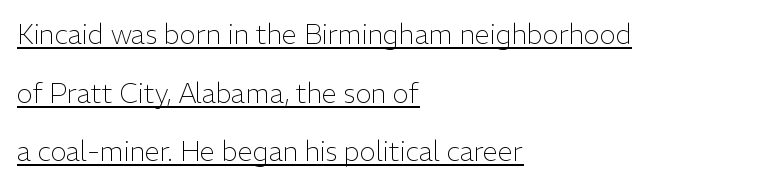
In terms of letterspacing, this is plain default setting. Notice how the stems are strictly vertical — no italics here. If you drew a ruler down the left edge, every line would touch it. The glyphs are accompanied by a horizontal stroke just below them.
